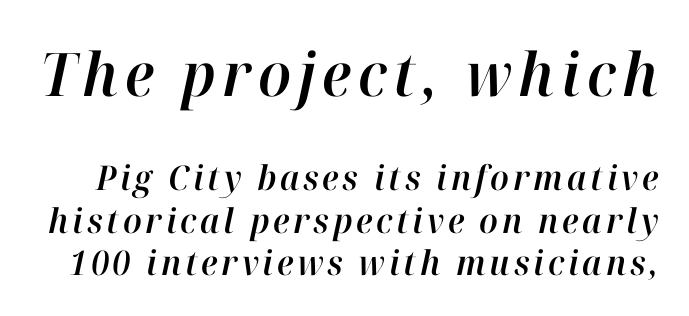
The image shows 60 px text type, italic (leaning right); set line spacing 1.24x, not underlined; the first (top) block is 1.76x larger; high stroke contrast and a medium x-height.
